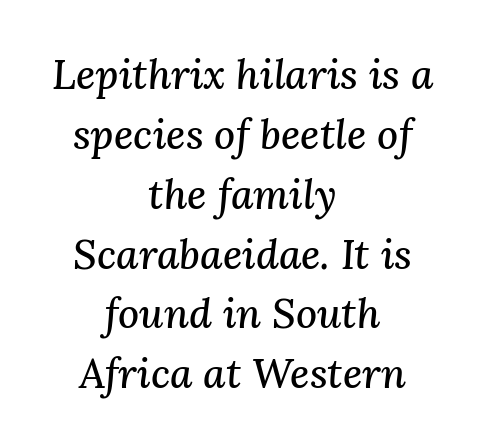
Q: Is the text italic (slanted)? A: Yes, it leans right by about 3 degrees.
Q: Is the typeface a serif or a sans-serif typeface? A: Serif.
Q: Is the text underlined? A: No.
Q: How is the paragraph aligned? A: Centered.
Q: Is the spacing between letters normal or unusually wide? A: Normal.
Q: Is the spacing between lines tight, normal or loose? A: Normal.
Q: Width (condensed, normal, or wide)? A: Normal.
Q: Stroke contrast? A: Medium.
Q: x-height? A: Medium.
Q: Monospaced? A: No.
